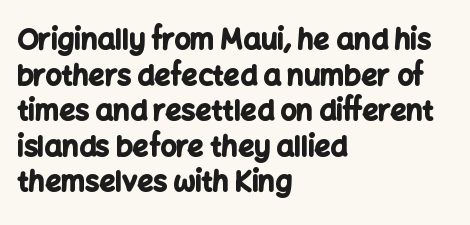
These lines sit exactly where default settings would place them. Designer's note — italics off, roman on. These lines are composed in type without serifs. Typographic density is high because the face is bold. Honestly, there is no underline to notice here at all.
